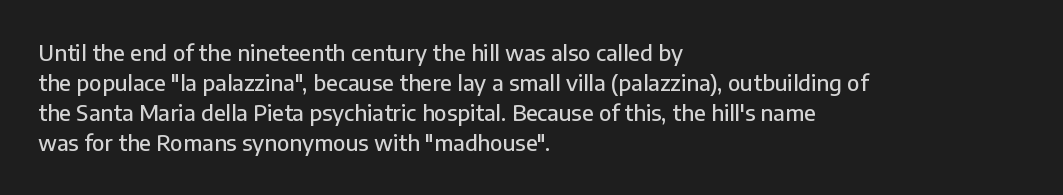
Q: Is the text italic (slanted)? A: No, it is upright.
Q: Is the text underlined? A: No.
Q: How is the paragraph aligned? A: Left-aligned.
Q: Is the spacing between letters normal or unusually wide? A: Normal.
Q: Is the spacing between lines tight, normal or loose? A: Normal.
